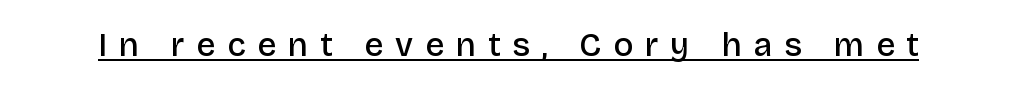
Q: Is the text bold? A: Semi-bold.
Q: Is the text italic (slanted)? A: No, it is upright.
Q: Is the typeface a serif or a sans-serif typeface? A: Sans-serif.
Q: Is the text underlined? A: Yes.
Q: Is the spacing between letters normal or unusually wide? A: Unusually wide.
Q: Width (condensed, normal, or wide)? A: Normal.
Q: Stroke contrast? A: Low.
Q: x-height? A: Large.
Q: Monospaced? A: No.
